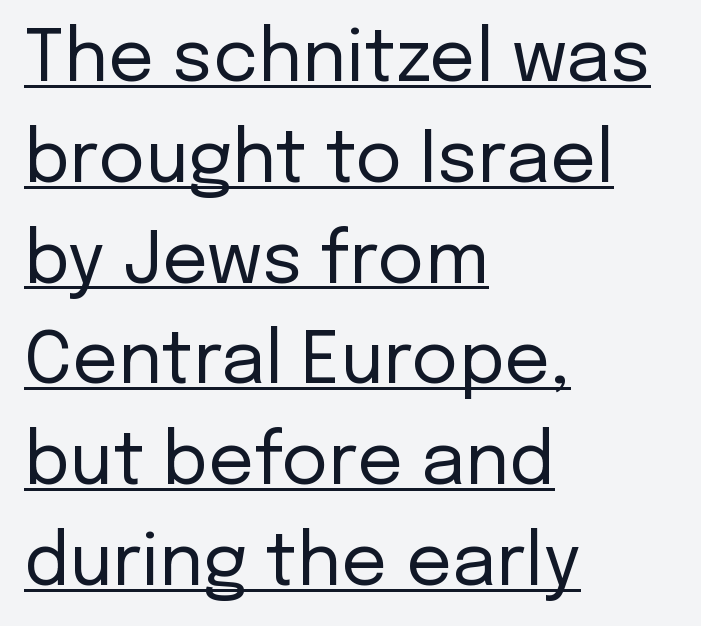
Q: Is the text bold? A: No.
Q: Is the text italic (slanted)? A: No, it is upright.
Q: Is the typeface a serif or a sans-serif typeface? A: Sans-serif.
Q: Is the text underlined? A: Yes.
Q: How is the paragraph aligned? A: Left-aligned.
Q: Is the spacing between letters normal or unusually wide? A: Normal.
Q: Is the spacing between lines tight, normal or loose? A: Normal.
Q: Width (condensed, normal, or wide)? A: Normal.
Q: Stroke contrast? A: Low.
Q: x-height? A: Medium.
Q: Monospaced? A: No.
